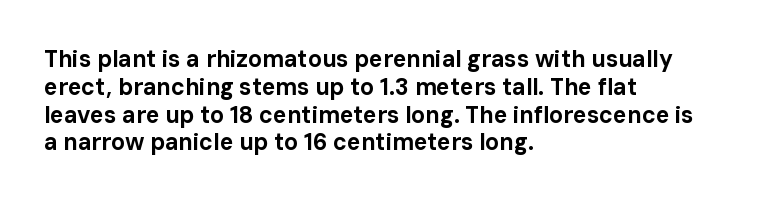
{"italic": "no", "bold": "yes", "underline": "no", "align": "left", "line_spacing_ratio": 1.21, "letter_spacing": "normal", "letter_spacing_em": 0.0, "glyph_px": 23}
